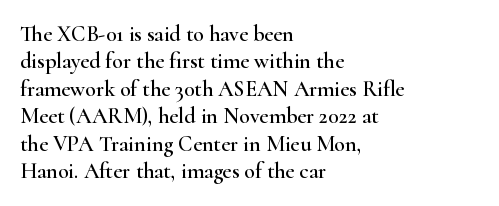
{"italic": "no", "underline": "no", "align": "left", "line_spacing": "normal", "line_spacing_ratio": 1.25, "letter_spacing": "normal", "letter_spacing_em": 0.0, "glyph_px": 22}
